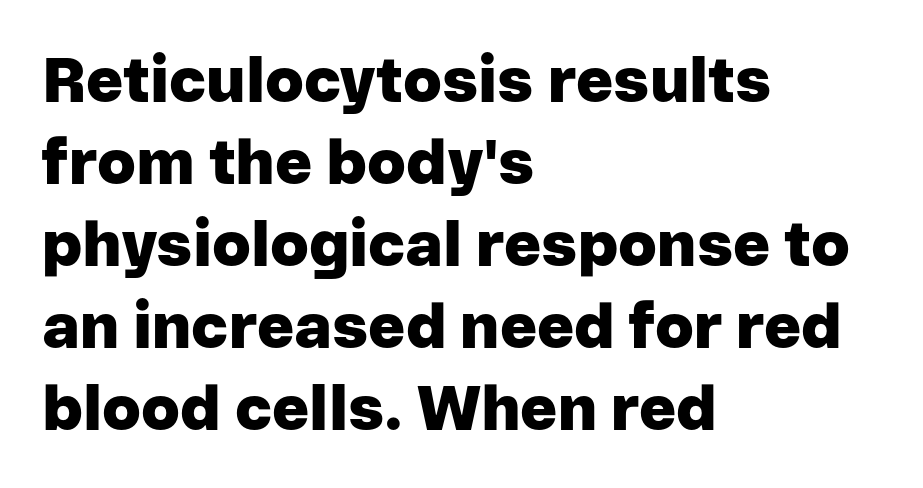
The image shows 63 px heavy sans-serif type, upright; set left-aligned, normal line spacing (1.3x), normal letter spacing, not underlined; low stroke contrast and a medium x-height.
